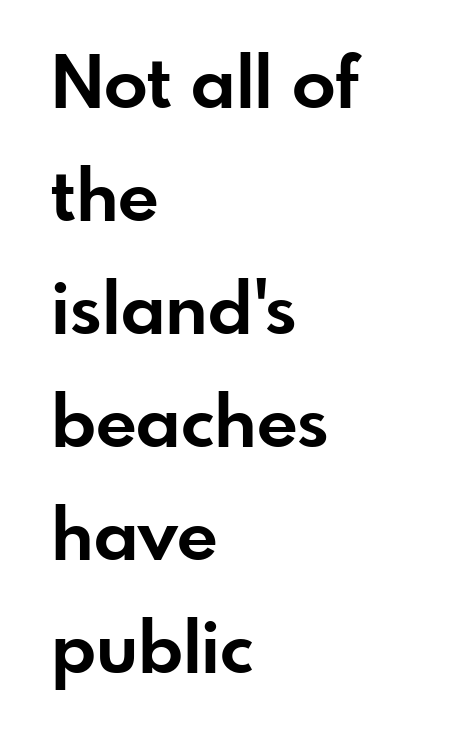
Stroke thickness is high; the sample reads as a true bold. Interline gaps are of average width in this sample. No italicization has been applied; the sample stays upright. Casual observation: everything's shoved over to the left. Check where the strokes stop: nothing finishes them off — pure sans.
